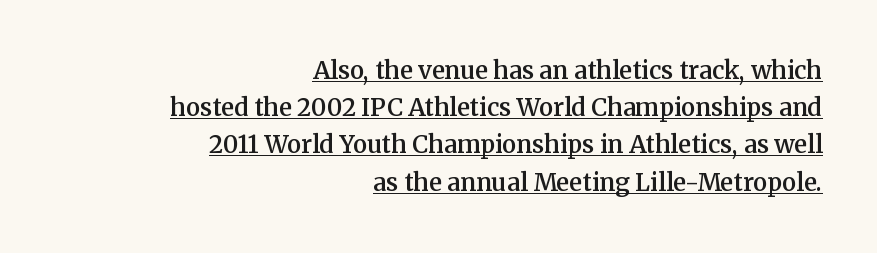
The image shows 24 px text type, upright; set right-aligned, normal line spacing (1.55x), normal letter spacing, underlined.
